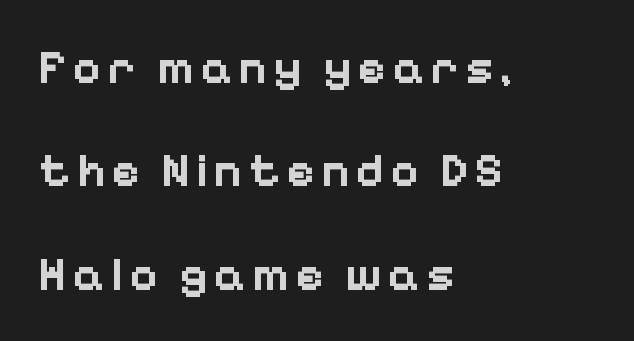
Posture: vertical. You can tell from the bare stems that sans-serif type was used. The letters advance in unequal steps, a hallmark of proportional type. The typesetter chose a ragged-right arrangement here. Is the type bold? Yes — the strokes are clearly thick and heavy.
